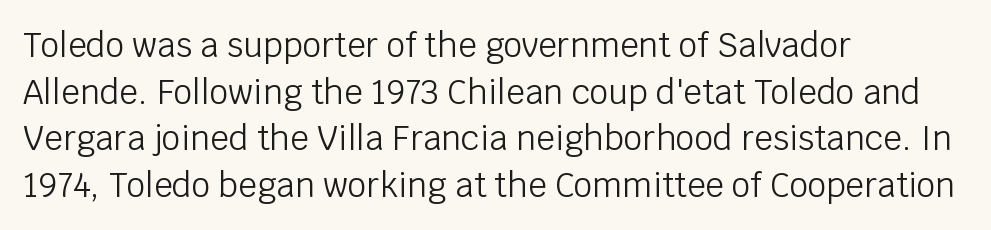
Successive baselines arrive at the customary interval. Caption: multi-line text, flush left, ragged right. Proportional: the letters do not fall into vertical columns. The rendering shows plain stroke endings on the letterforms — a sans-serif design. Look at the tracking — it's just the regular setting, nothing added.
